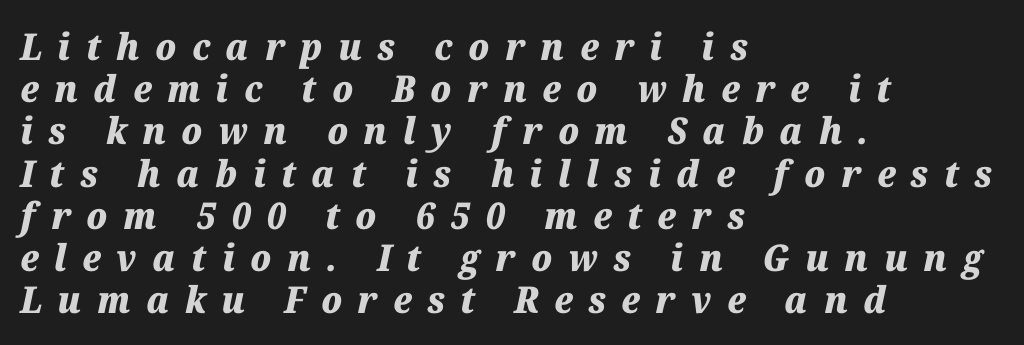
Q: Is the text bold? A: Yes.
Q: Is the text italic (slanted)? A: Yes, it leans right by about 12 degrees.
Q: Is the text underlined? A: No.
Q: How is the paragraph aligned? A: Left-aligned.
Q: Is the spacing between letters normal or unusually wide? A: Unusually wide.
Q: Is the spacing between lines tight, normal or loose? A: Tight.
Q: Width (condensed, normal, or wide)? A: Normal.
Q: Stroke contrast? A: Medium.
Q: x-height? A: Medium.
Q: Monospaced? A: No.
